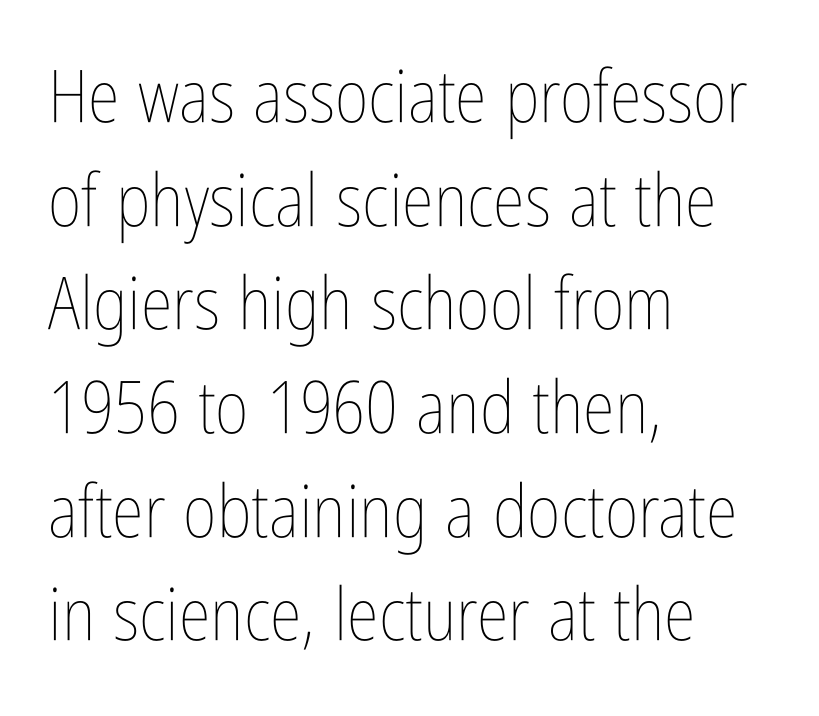
Q: Is the text bold? A: No.
Q: Is the text italic (slanted)? A: No, it is upright.
Q: Is the text underlined? A: No.
Q: How is the paragraph aligned? A: Left-aligned.
Q: Is the spacing between letters normal or unusually wide? A: Normal.
Q: Is the spacing between lines tight, normal or loose? A: Normal.
Q: Width (condensed, normal, or wide)? A: Condensed.
Q: Stroke contrast? A: Low.
Q: x-height? A: Medium.
Q: Monospaced? A: No.
